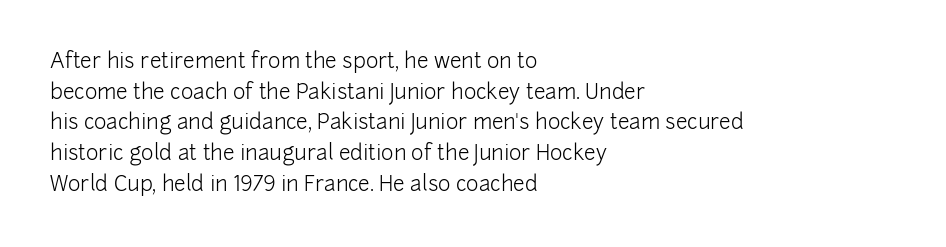
The image shows 21 px text type, upright; set left-aligned, normal line spacing (1.46x), normal letter spacing, not underlined.
